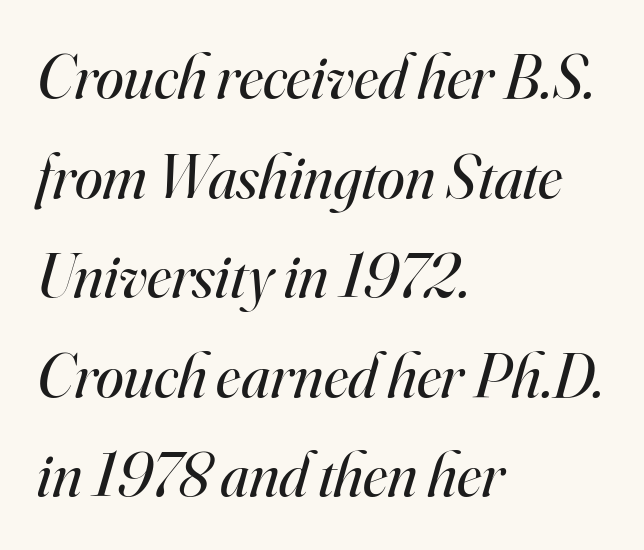
The image shows 63 px regular-weight serif type, italic (leaning right); set left-aligned, normal line spacing (1.58x), normal letter spacing, not underlined; high stroke contrast and a small x-height.
